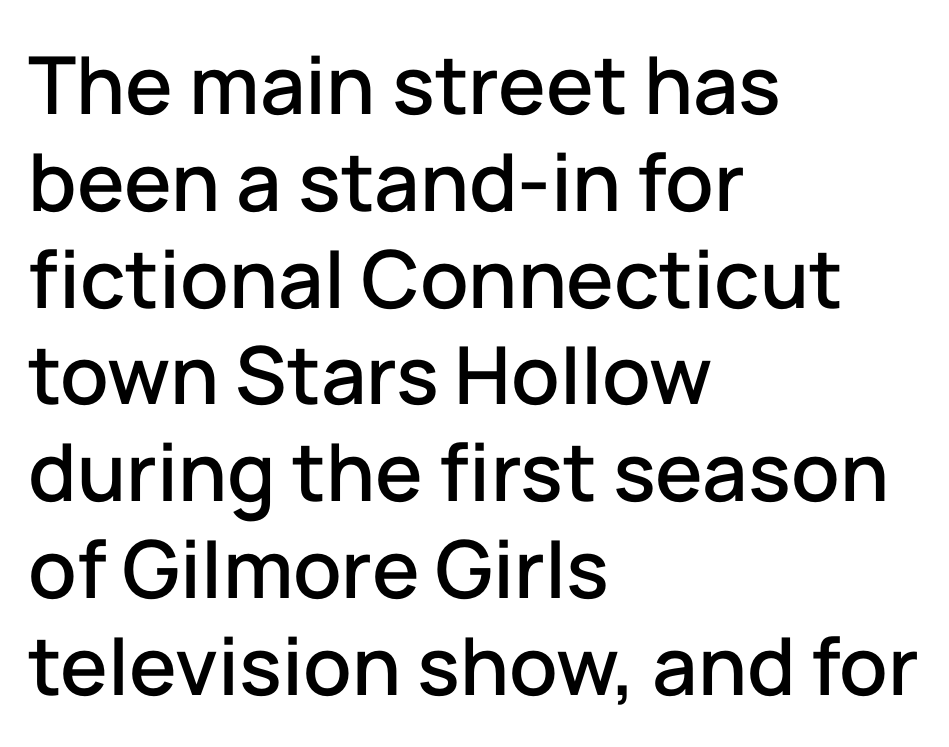
Q: Is the text italic (slanted)? A: No, it is upright.
Q: Is the typeface a serif or a sans-serif typeface? A: Sans-serif.
Q: Is the text underlined? A: No.
Q: How is the paragraph aligned? A: Left-aligned.
Q: Is the spacing between letters normal or unusually wide? A: Normal.
Q: Width (condensed, normal, or wide)? A: Normal.
Q: Stroke contrast? A: Low.
Q: x-height? A: Medium.
Q: Monospaced? A: No.
